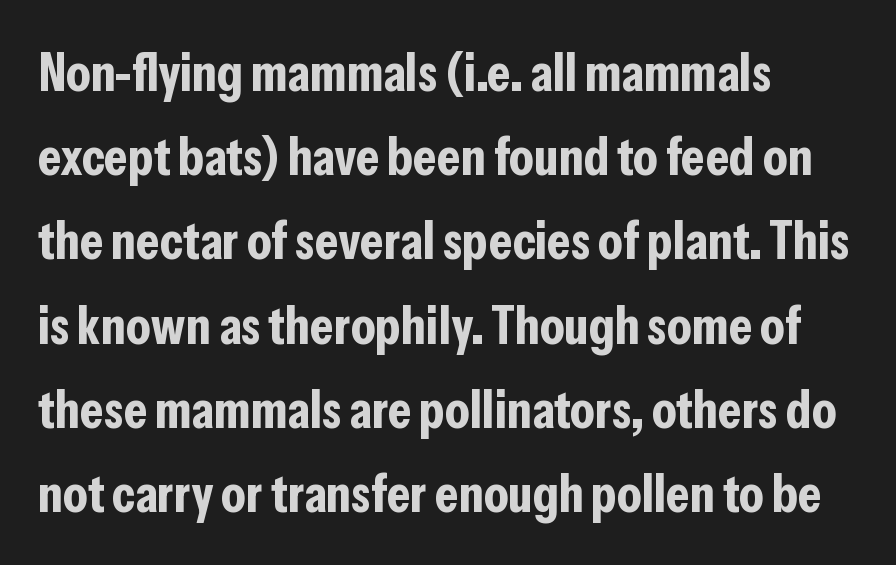
The setting favours the left margin, as ordinary paragraphs usually do. It's the straight-up-and-down kind of type. Is this a fixed-width face? No — the glyphs have proportional, varying widths. To sum up the face: it is a sans, with no serifs. Tracking here is standard; glyphs follow each other at the usual distance.
